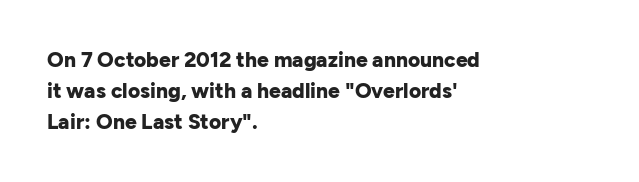
The image shows 21 px bold type, upright; set left-aligned, normal line spacing (1.47x), normal letter spacing, not underlined.
